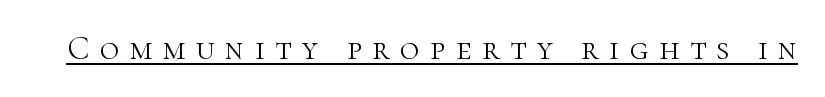
The image shows 33 px light serif type, upright; set unusually wide letter spacing (+0.32 em), underlined; high stroke contrast and a medium x-height.
